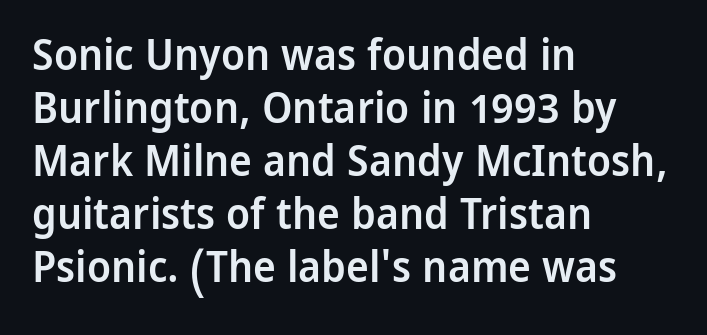
Q: Is the text bold? A: Semi-bold.
Q: Is the text italic (slanted)? A: No, it is upright.
Q: Is the typeface a serif or a sans-serif typeface? A: Sans-serif.
Q: Is the text underlined? A: No.
Q: How is the paragraph aligned? A: Left-aligned.
Q: Is the spacing between letters normal or unusually wide? A: Normal.
Q: Width (condensed, normal, or wide)? A: Normal.
Q: Stroke contrast? A: Low.
Q: x-height? A: Medium.
Q: Monospaced? A: No.
